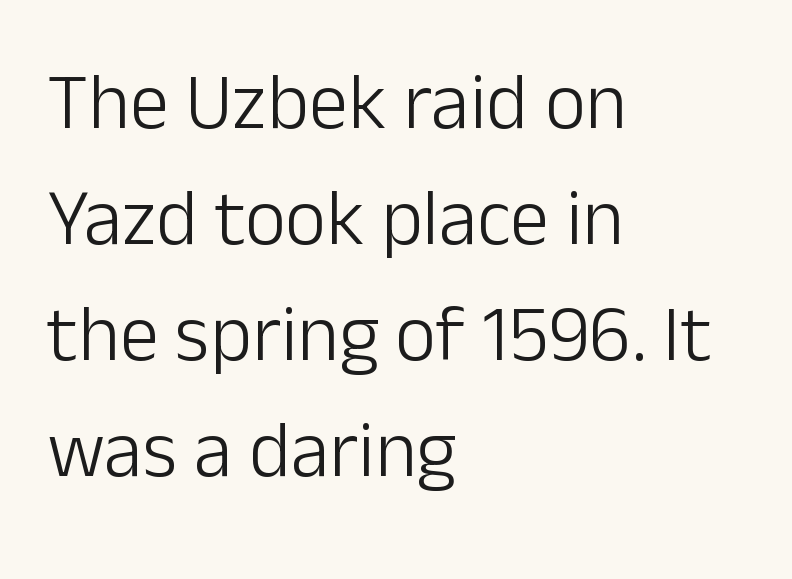
The image shows 79 px light sans-serif type, upright; set left-aligned, normal line spacing (1.47x), normal letter spacing, not underlined; low stroke contrast and a medium x-height.
